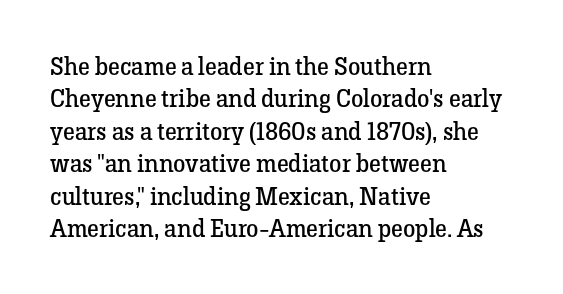
The image shows 25 px text type, upright; set left-aligned, normal line spacing (1.3x), normal letter spacing, not underlined.
